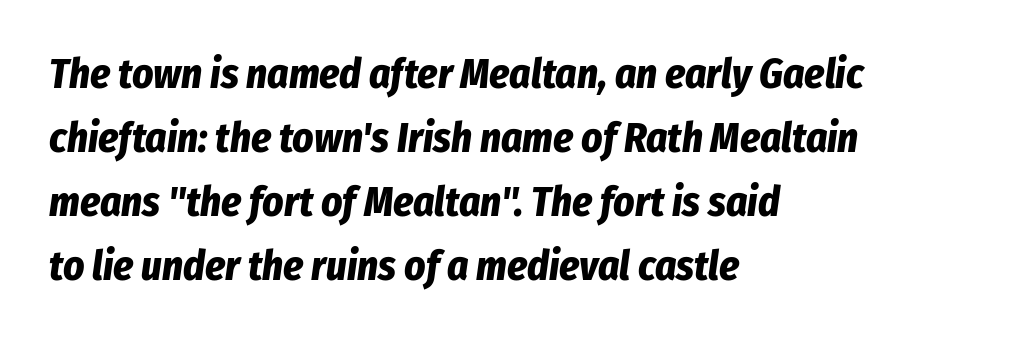
The image shows 41 px bold, condensed type, italic (leaning right); set left-aligned, normal line spacing (1.56x), normal letter spacing, not underlined; low stroke contrast and a medium x-height.
